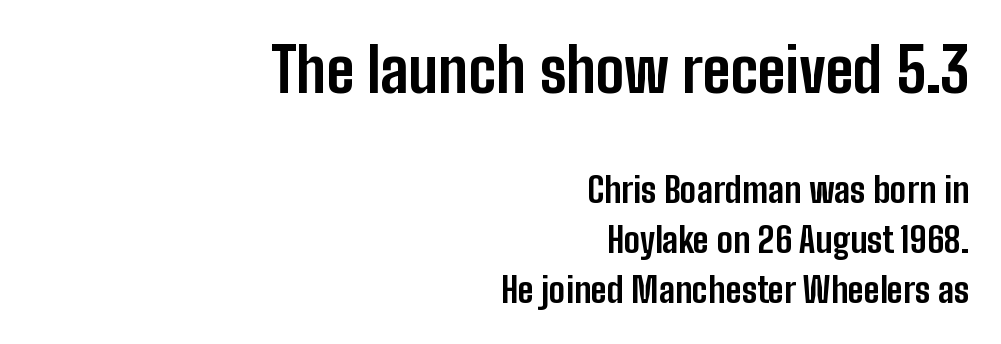
Q: Is the text bold? A: Yes.
Q: Is the text italic (slanted)? A: No, it is upright.
Q: Is the typeface a serif or a sans-serif typeface? A: Sans-serif.
Q: Is the text underlined? A: No.
Q: How is the paragraph aligned? A: Right-aligned.
Q: Is the spacing between letters normal or unusually wide? A: Normal.
Q: Is the spacing between lines tight, normal or loose? A: Normal.
Q: Which block of text is set in a larger size, the first (top) or the second (bottom)? A: The first (top) one.
Q: Width (condensed, normal, or wide)? A: Condensed.
Q: Stroke contrast? A: Low.
Q: x-height? A: Medium.
Q: Monospaced? A: No.
